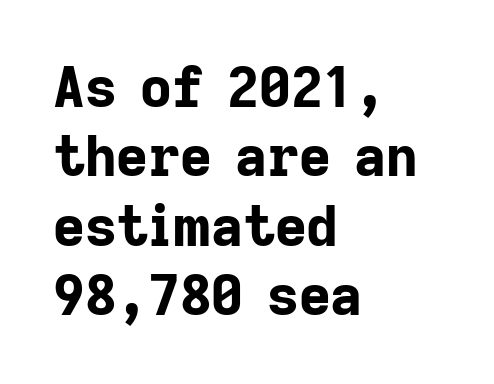
The image shows 55 px bold sans-serif type, upright; set left-aligned, normal line spacing (1.26x), normal letter spacing, not underlined; low stroke contrast and a medium x-height.
